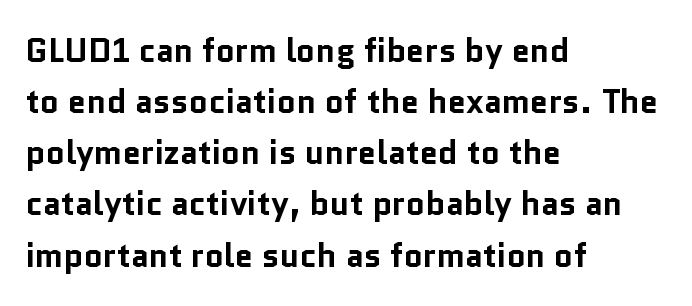
Q: Is the text bold? A: Yes.
Q: Is the text italic (slanted)? A: No, it is upright.
Q: Is the typeface a serif or a sans-serif typeface? A: Sans-serif.
Q: Is the text underlined? A: No.
Q: How is the paragraph aligned? A: Left-aligned.
Q: Is the spacing between letters normal or unusually wide? A: Normal.
Q: Is the spacing between lines tight, normal or loose? A: Normal.
Q: Width (condensed, normal, or wide)? A: Normal.
Q: Stroke contrast? A: Low.
Q: x-height? A: Medium.
Q: Monospaced? A: No.
